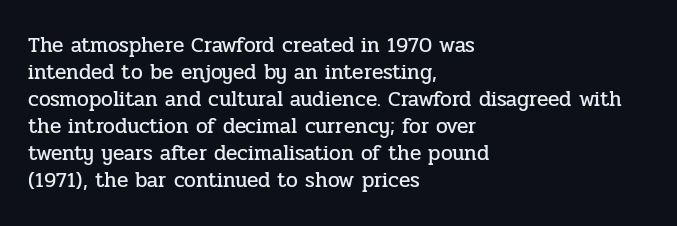
Q: Is the text italic (slanted)? A: No, it is upright.
Q: Is the text underlined? A: No.
Q: How is the paragraph aligned? A: Left-aligned.
Q: Is the spacing between letters normal or unusually wide? A: Normal.
Q: Is the spacing between lines tight, normal or loose? A: Normal.
